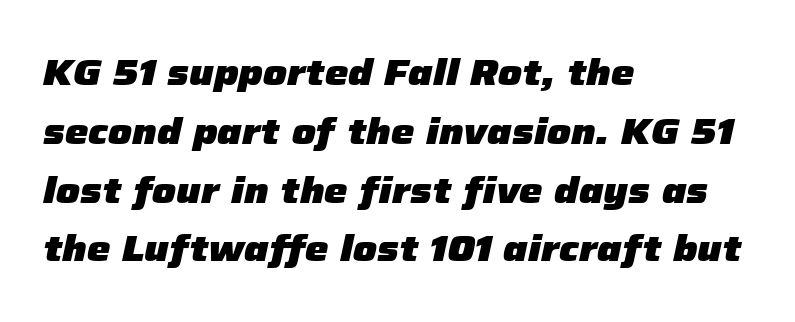
Bare-footed words on every line. The passage shown has conventional tracking throughout. Its strokes are broad and dark, the hallmark of bold type. Visually the block forms a straight wall on the left and a jagged coastline on the right. Do the characters align in a grid? No, the font is proportional. A normal amount of white space separates one row of letters from the next.
